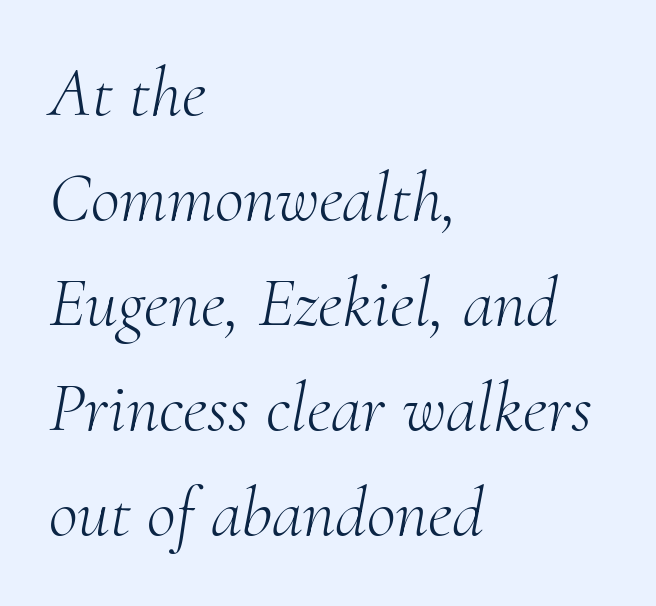
The image shows 71 px light serif type, italic (leaning right); set left-aligned, normal line spacing (1.48x), normal letter spacing, not underlined; medium stroke contrast and a small x-height.
